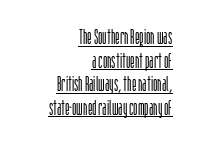
{"italic": "no", "bold": "no", "underline": "yes", "align": "right", "line_spacing": "tight", "line_spacing_ratio": 1.12, "letter_spacing": "normal", "letter_spacing_em": 0.0, "glyph_px": 21}
